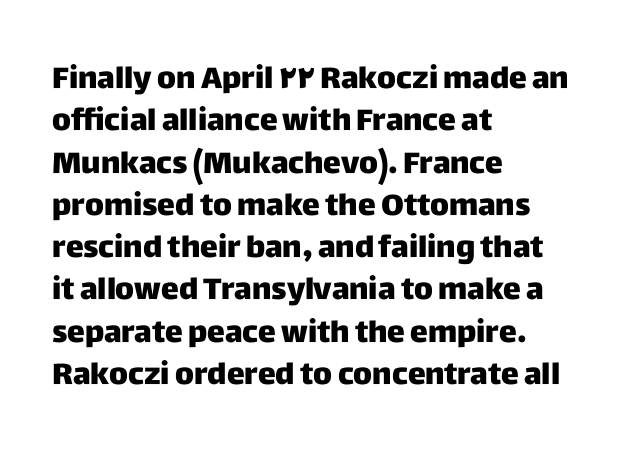
Leading: standard. The rendering keeps characters at their native spacing. If you drew a line through each stem, it would be perfectly vertical. Are there feet on the stems? There aren't — it's a sans. Is this a fixed-width face? No — the glyphs have proportional, varying widths. The rendering anchors every line to the left-hand side.
